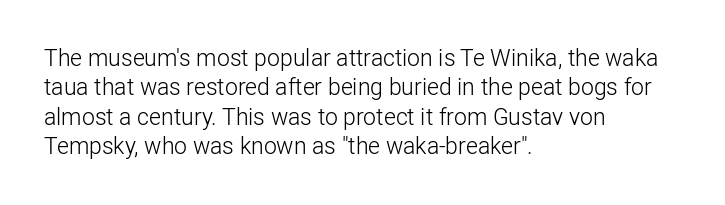
Q: Is the text bold? A: No.
Q: Is the text italic (slanted)? A: No, it is upright.
Q: Is the text underlined? A: No.
Q: How is the paragraph aligned? A: Left-aligned.
Q: Is the spacing between letters normal or unusually wide? A: Normal.
Q: Is the spacing between lines tight, normal or loose? A: Normal.
